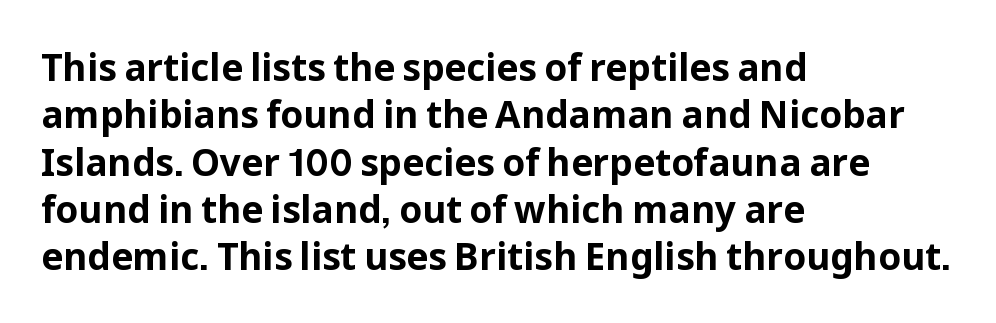
{"serif": "no", "italic": "no", "bold": "yes", "weight": "bold", "width": "normal", "stroke_contrast": "low", "x_height": "medium", "monospaced": "no", "underline": "no", "align": "left", "line_spacing": "normal", "line_spacing_ratio": 1.28, "letter_spacing": "normal", "letter_spacing_em": 0.0, "glyph_px": 37}
